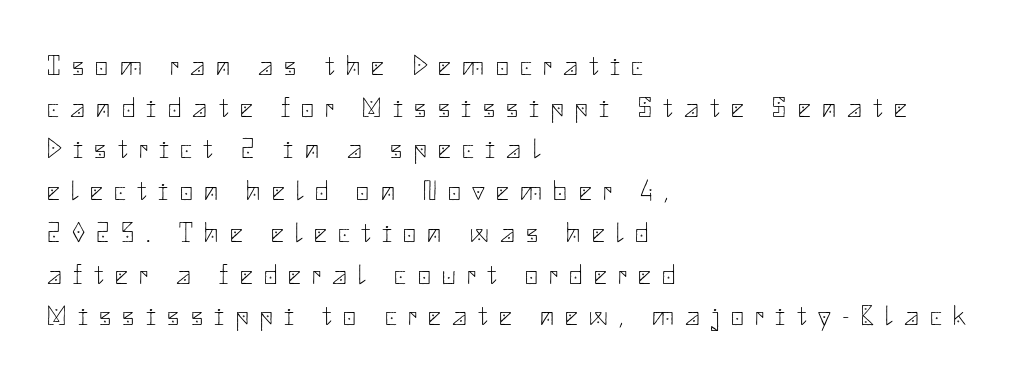
Unlike a traditional serif, this face leaves its strokes unadorned. The designer left line spacing at the default. If you drew a ruler down the left edge, every line would touch it. The lettering stays uniformly vertical, giving the passage a roman look.
